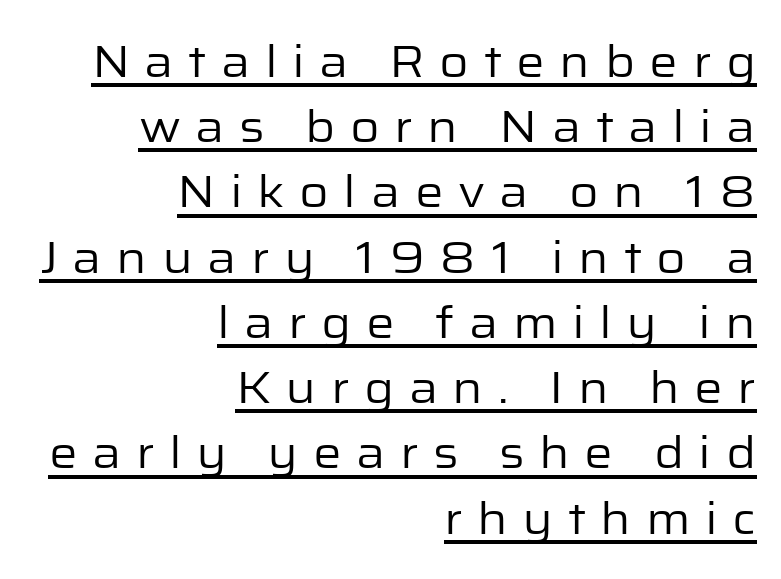
Vertical spacing — default. Quick note: underline on. Letterform terminals end flat and unadorned throughout the passage. Ordinary non-slanted type is in use. Vertical stems look standard width or narrower in stroke.
